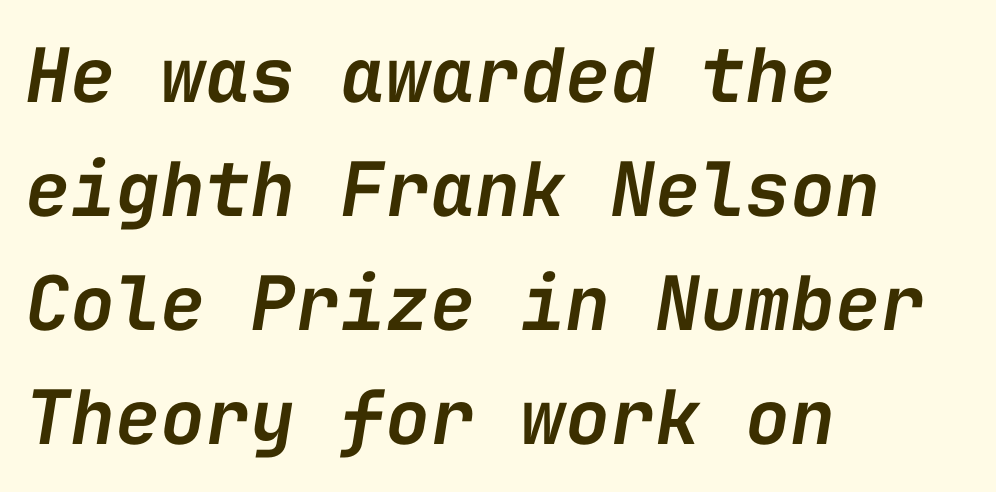
{"italic": "yes", "lean": "right", "slant_degrees": 9, "bold": "semi", "weight": "semibold", "width": "normal", "stroke_contrast": "low", "x_height": "medium", "monospaced": "yes", "underline": "no", "align": "left", "line_spacing": "normal", "line_spacing_ratio": 1.52, "letter_spacing": "normal", "letter_spacing_em": 0.0, "glyph_px": 75}
